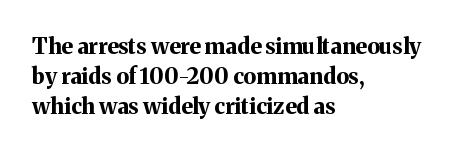
Italic: no, the glyphs are upright roman. Standard letterfit; no display-style spreading of the glyphs. Glance below the letters and you will spot only blank space. Its strokes are broad and dark, the hallmark of bold type.
